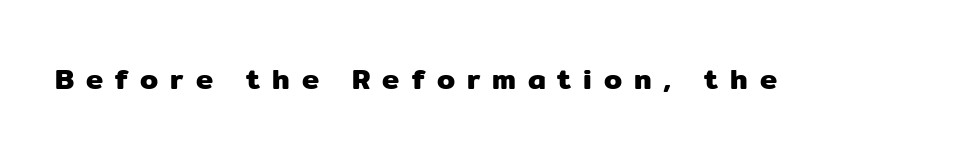
The passage shown is typed in a proportional face where columns would drift. Descenders hang freely into open space. The rendering inserts visible extra space after every character. The lettering stays uniformly vertical, giving the passage a roman look. You can tell from the bare stems that sans-serif type was used.
